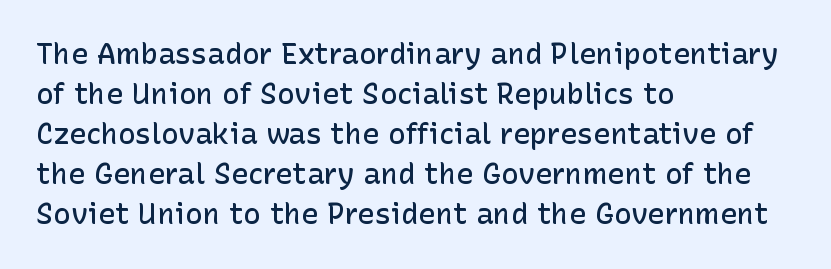
{"serif": "no", "italic": "no", "bold": "semi", "weight": "semibold", "width": "normal", "stroke_contrast": "low", "x_height": "medium", "monospaced": "no", "underline": "no", "align": "left", "line_spacing": "normal", "line_spacing_ratio": 1.38, "letter_spacing": "normal", "letter_spacing_em": 0.0, "glyph_px": 29}
